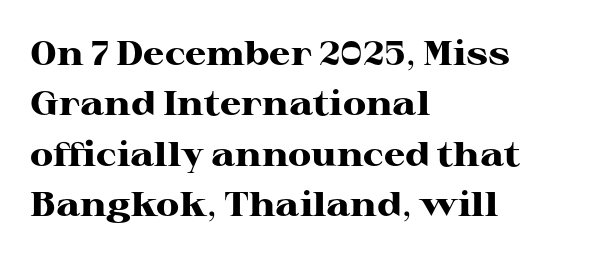
{"serif": "yes", "italic": "no", "bold": "yes", "weight": "heavy", "width": "wide", "stroke_contrast": "high", "x_height": "medium", "monospaced": "no", "underline": "no", "align": "left", "line_spacing": "normal", "line_spacing_ratio": 1.48, "letter_spacing": "normal", "letter_spacing_em": 0.0, "glyph_px": 34}
